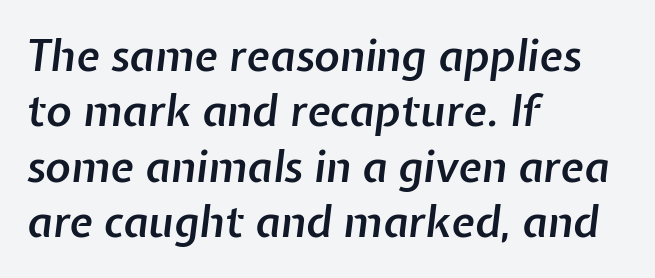
Bare-footed words on every line. It's the slanting kind of type. Left-aligned paragraph, ragged on the right. On the weight axis this lands at semibold, roughly 600. The face used here is rendered with its standard letterfit.
